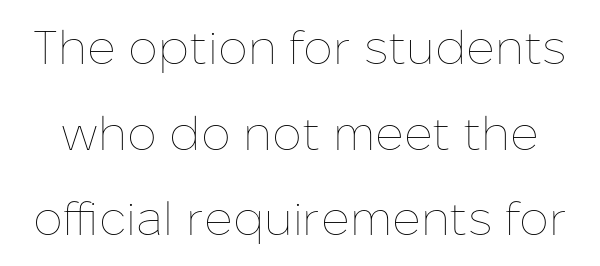
Q: Is the text bold? A: No.
Q: Is the text italic (slanted)? A: No, it is upright.
Q: Is the text underlined? A: No.
Q: Is the spacing between letters normal or unusually wide? A: Normal.
Q: Width (condensed, normal, or wide)? A: Normal.
Q: Stroke contrast? A: Low.
Q: x-height? A: Medium.
Q: Monospaced? A: No.
